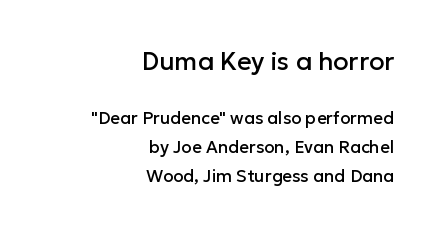
{"italic": "no", "underline": "no", "align": "right", "line_spacing": "normal", "line_spacing_ratio": 1.69, "letter_spacing": "normal", "letter_spacing_em": 0.0, "larger_block": "first", "size_ratio": 1.47, "glyph_px": 25}
